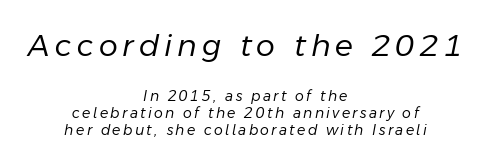
The image shows 30 px regular-weight type, italic (leaning right); set centered, line spacing 1.2x, not underlined; the first (top) block is 2.14x larger; low stroke contrast and a medium x-height.
